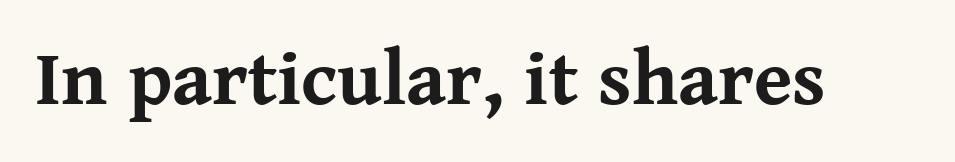
The image shows 78 px bold serif type, upright; set normal letter spacing, not underlined; medium stroke contrast and a medium x-height.
